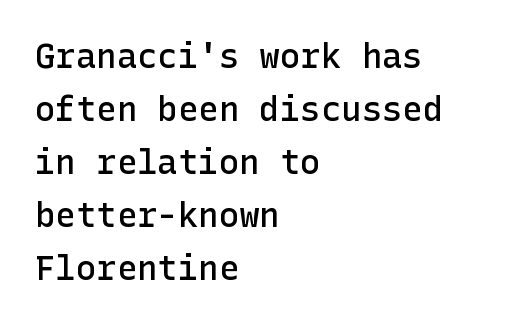
Q: Is the text bold? A: Semi-bold.
Q: Is the text italic (slanted)? A: No, it is upright.
Q: Is the typeface a serif or a sans-serif typeface? A: Sans-serif.
Q: Is the text underlined? A: No.
Q: How is the paragraph aligned? A: Left-aligned.
Q: Is the spacing between letters normal or unusually wide? A: Normal.
Q: Is the spacing between lines tight, normal or loose? A: Normal.
Q: Width (condensed, normal, or wide)? A: Normal.
Q: Stroke contrast? A: Low.
Q: x-height? A: Medium.
